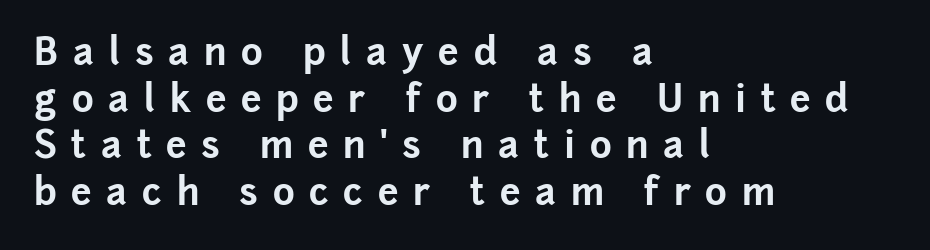
The image shows 37 px bold sans-serif type, upright; set left-aligned, normal line spacing (1.26x), unusually wide letter spacing (+0.4 em), not underlined; low stroke contrast and a medium x-height.
